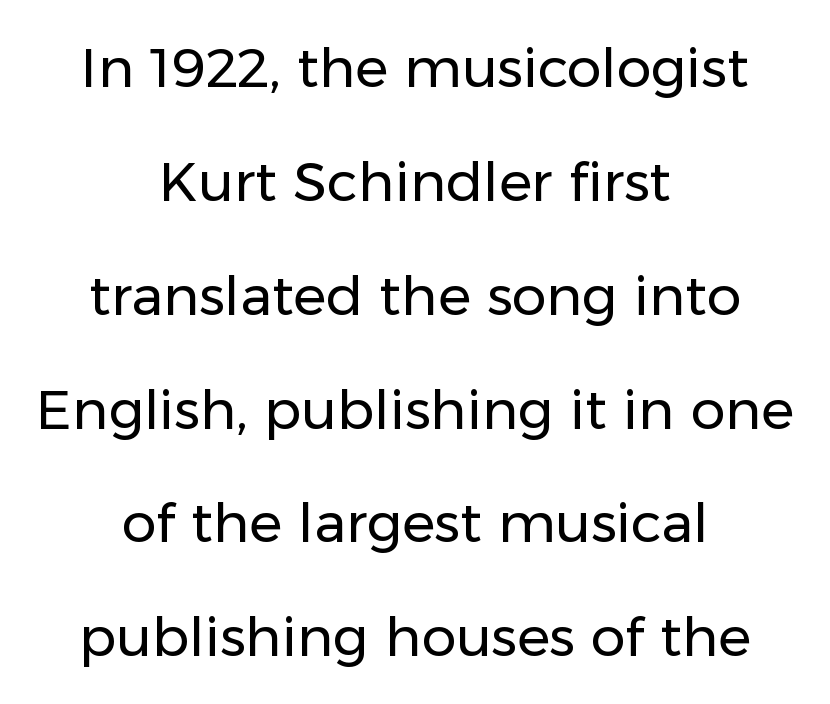
{"serif": "no", "italic": "no", "bold": "no", "weight": "regular", "width": "normal", "stroke_contrast": "low", "x_height": "medium", "monospaced": "no", "underline": "no", "align": "center", "line_spacing": "loose", "line_spacing_ratio": 2.07, "letter_spacing": "normal", "letter_spacing_em": 0.0, "glyph_px": 55}
